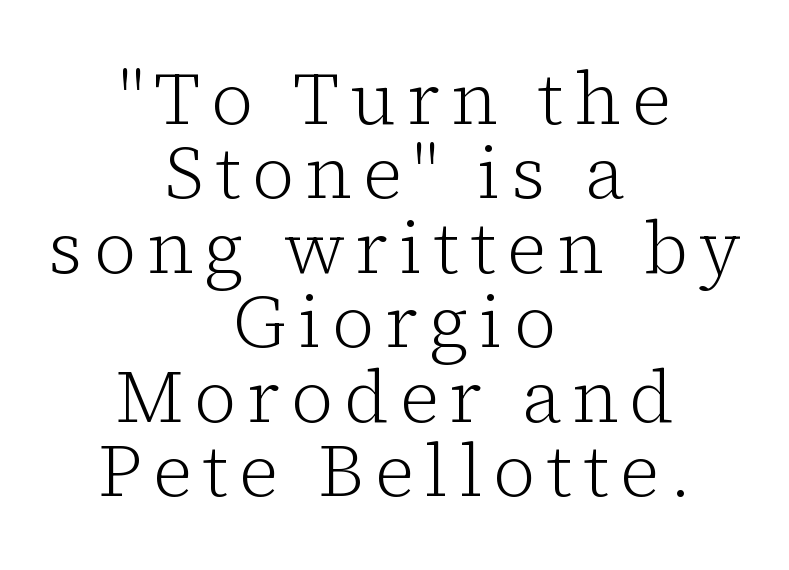
{"serif": "yes", "italic": "no", "bold": "no", "weight": "light", "width": "normal", "stroke_contrast": "low", "x_height": "medium", "monospaced": "no", "underline": "no", "align": "center", "line_spacing": "tight", "line_spacing_ratio": 1.02, "glyph_px": 73}
